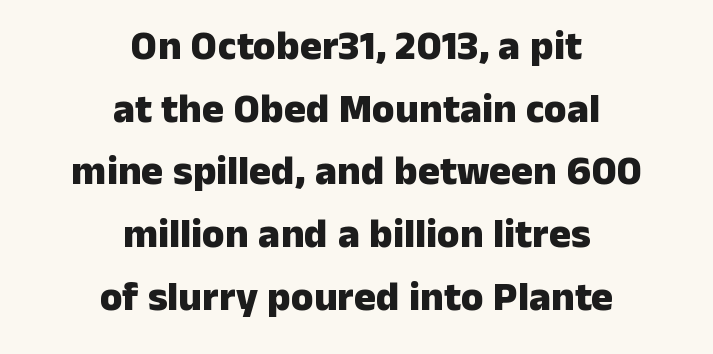
Q: Is the text bold? A: Yes.
Q: Is the text italic (slanted)? A: No, it is upright.
Q: Is the typeface a serif or a sans-serif typeface? A: Sans-serif.
Q: Is the text underlined? A: No.
Q: How is the paragraph aligned? A: Centered.
Q: Is the spacing between letters normal or unusually wide? A: Normal.
Q: Is the spacing between lines tight, normal or loose? A: Normal.
Q: Width (condensed, normal, or wide)? A: Normal.
Q: Stroke contrast? A: Low.
Q: x-height? A: Medium.
Q: Monospaced? A: No.
